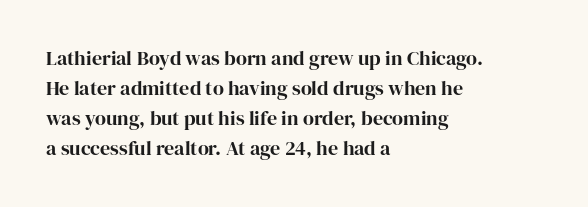
Q: Is the text italic (slanted)? A: No, it is upright.
Q: Is the text underlined? A: No.
Q: How is the paragraph aligned? A: Left-aligned.
Q: Is the spacing between letters normal or unusually wide? A: Normal.
Q: Is the spacing between lines tight, normal or loose? A: Normal.
